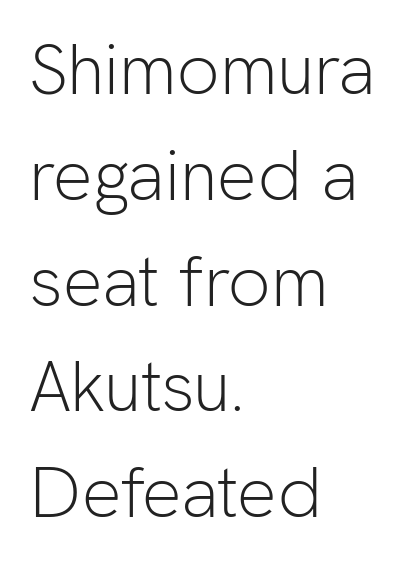
The image shows 71 px light sans-serif type, upright; set left-aligned, normal line spacing (1.49x), normal letter spacing, not underlined; low stroke contrast and a medium x-height.
